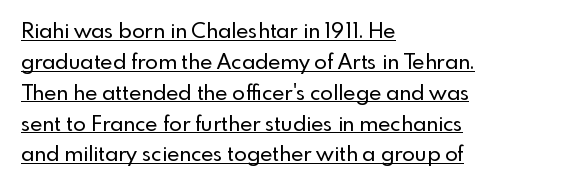
The image shows 21 px text type, upright; set left-aligned, normal line spacing (1.47x), normal letter spacing, underlined.
